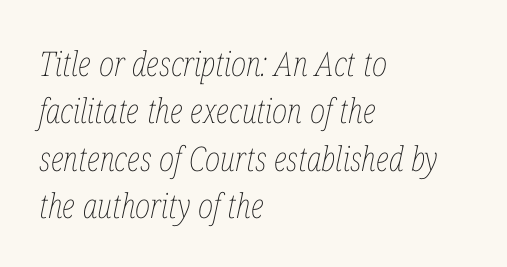
Q: Is the text bold? A: No.
Q: Is the text italic (slanted)? A: Yes, it leans right by about 12 degrees.
Q: Is the text underlined? A: No.
Q: How is the paragraph aligned? A: Left-aligned.
Q: Is the spacing between letters normal or unusually wide? A: Normal.
Q: Is the spacing between lines tight, normal or loose? A: Normal.
Q: Width (condensed, normal, or wide)? A: Condensed.
Q: Stroke contrast? A: Low.
Q: x-height? A: Medium.
Q: Monospaced? A: No.
